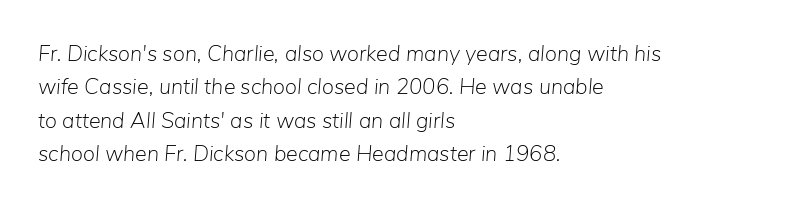
Q: Is the text bold? A: No.
Q: Is the text italic (slanted)? A: Yes, it leans right by about 5 degrees.
Q: Is the text underlined? A: No.
Q: How is the paragraph aligned? A: Left-aligned.
Q: Is the spacing between letters normal or unusually wide? A: Normal.
Q: Is the spacing between lines tight, normal or loose? A: Normal.
